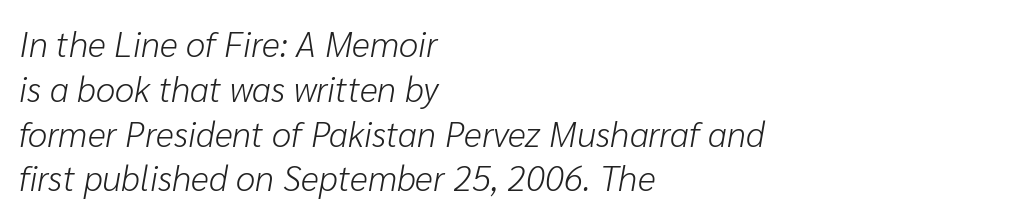
The strokes are not fattened; the text isn't bold. The glyphs look as if they've been sheared to an angle. Proportional: the letters do not fall into vertical columns. A classic flush-left, rag-right setting is used for this passage.
